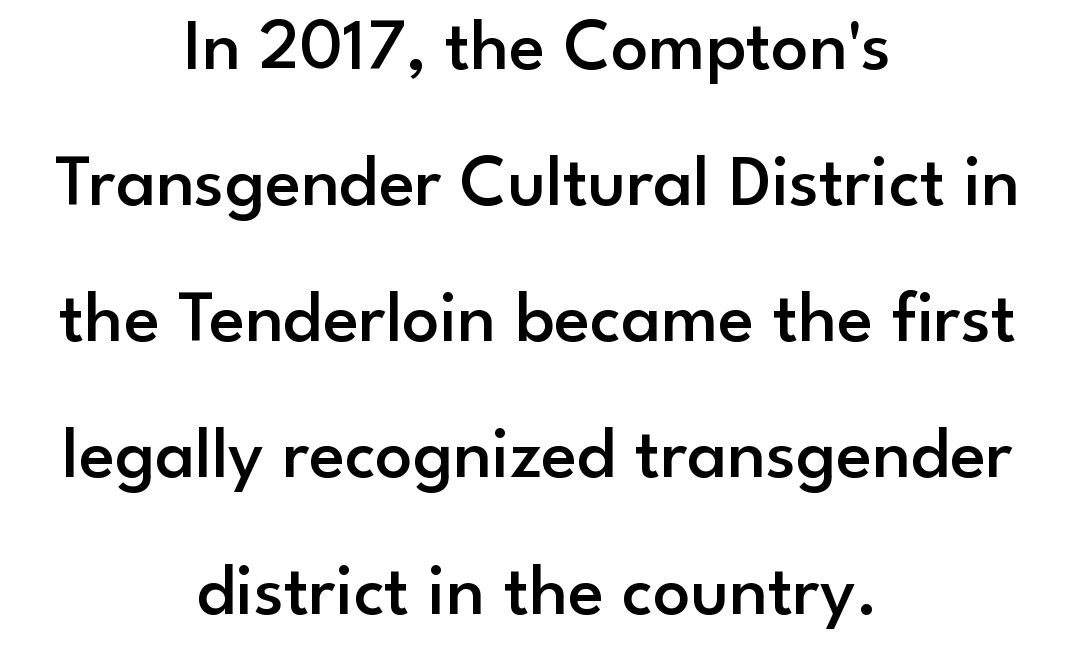
Q: Is the text bold? A: Semi-bold.
Q: Is the text italic (slanted)? A: No, it is upright.
Q: Is the typeface a serif or a sans-serif typeface? A: Sans-serif.
Q: Is the text underlined? A: No.
Q: How is the paragraph aligned? A: Centered.
Q: Is the spacing between letters normal or unusually wide? A: Normal.
Q: Width (condensed, normal, or wide)? A: Normal.
Q: Stroke contrast? A: Low.
Q: x-height? A: Small.
Q: Monospaced? A: No.
